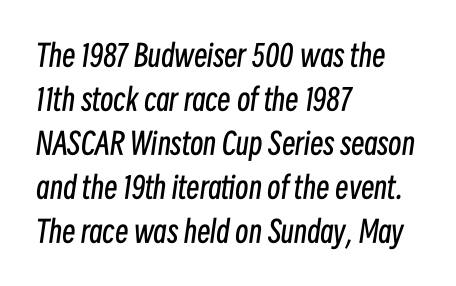
{"italic": "yes", "lean": "right", "slant_degrees": 8, "bold": "no", "weight": "regular", "width": "condensed", "stroke_contrast": "low", "x_height": "medium", "monospaced": "no", "underline": "no", "align": "left", "line_spacing": "normal", "line_spacing_ratio": 1.47, "letter_spacing": "normal", "letter_spacing_em": 0.0, "glyph_px": 30}
